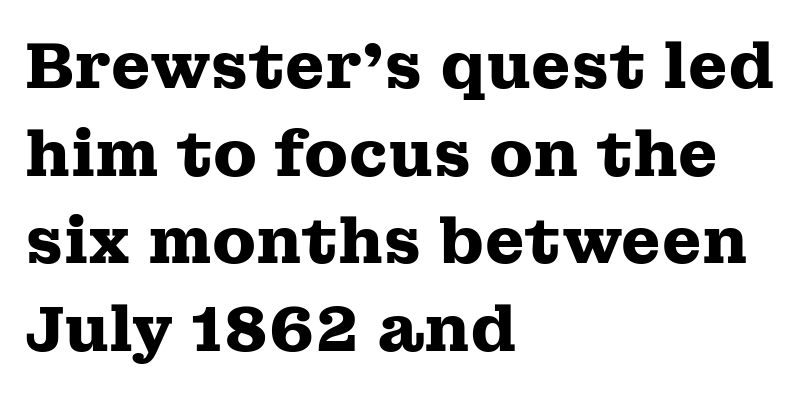
The image shows 64 px heavy, wide serif type, upright; set left-aligned, normal line spacing (1.37x), normal letter spacing, not underlined; medium stroke contrast and a medium x-height.
